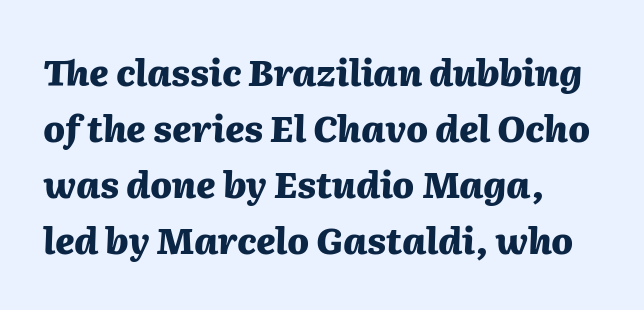
The image shows 36 px heavy type, italic (leaning right); set left-aligned, normal line spacing (1.56x), normal letter spacing, not underlined; medium stroke contrast and a medium x-height.
